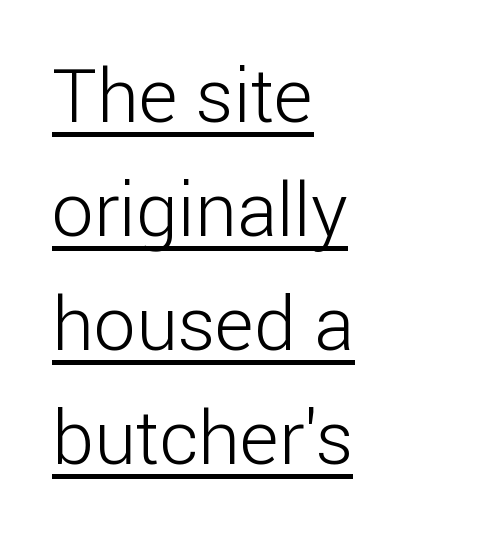
The image shows 75 px light sans-serif type, upright; set left-aligned, normal line spacing (1.52x), normal letter spacing, underlined; low stroke contrast and a medium x-height.
